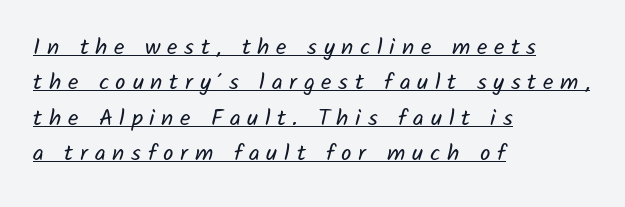
{"bold": "no", "underline": "yes", "align": "left", "line_spacing": "normal", "line_spacing_ratio": 1.54, "letter_spacing": "wide", "letter_spacing_em": 0.29, "glyph_px": 23}
